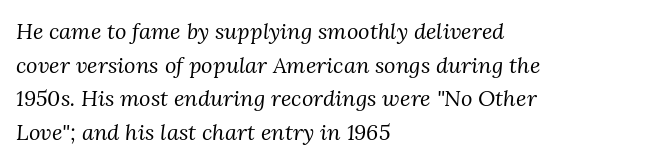
The space beneath each line is pristine and unruled. This rendering leaves character spacing at its baseline value. This sample keeps an unexceptional amount of space between lines. Visually the block forms a straight wall on the left and a jagged coastline on the right.
